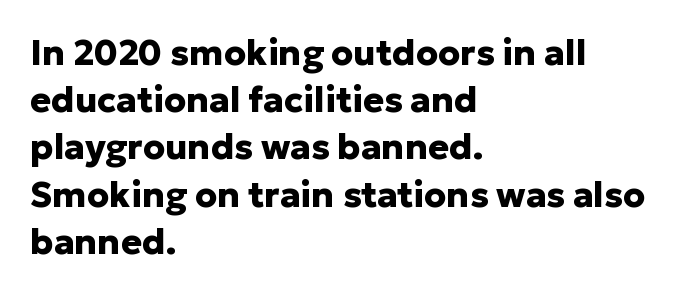
{"serif": "no", "italic": "no", "bold": "yes", "weight": "heavy", "width": "normal", "stroke_contrast": "low", "x_height": "medium", "monospaced": "no", "underline": "no", "align": "left", "line_spacing": "normal", "line_spacing_ratio": 1.35, "letter_spacing": "normal", "letter_spacing_em": 0.0, "glyph_px": 35}
